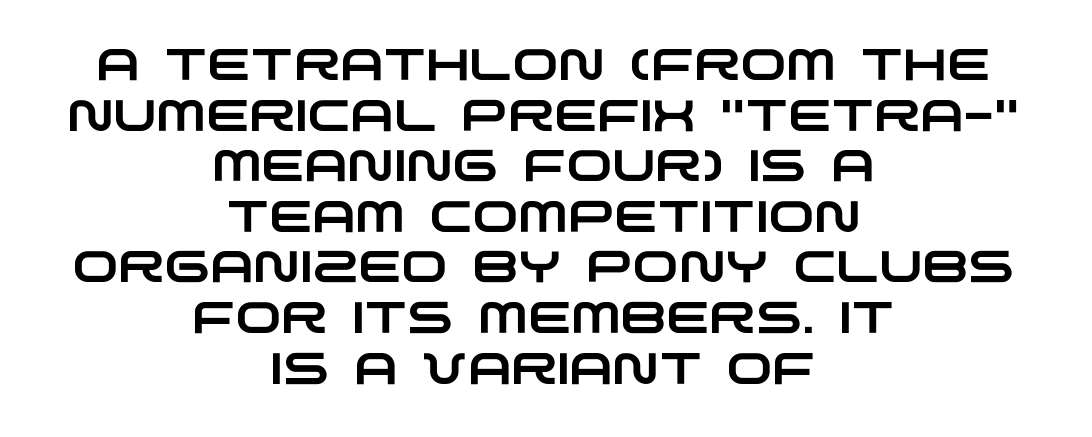
The image shows 44 px wide sans-serif type; set centered, tight line spacing (1.15x), normal letter spacing, not underlined; low stroke contrast and a large x-height.
